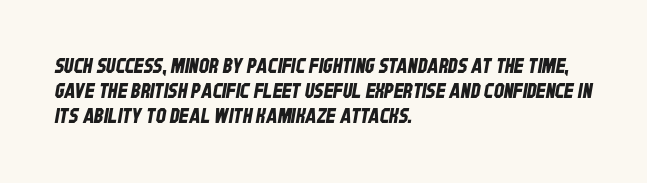
Q: Is the text underlined? A: No.
Q: How is the paragraph aligned? A: Left-aligned.
Q: Is the spacing between letters normal or unusually wide? A: Normal.
Q: Is the spacing between lines tight, normal or loose? A: Normal.
